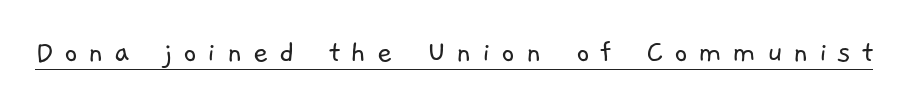
Is this a heavy cut? Hardly; it is regular or lighter. Between one letter and the next there's a generous, obvious gap. Varying glyph widths throughout — classic text-font behaviour. Check the space under the baseline: a stroke is drawn there. The passage shown is typeset with a sans-serif family.
